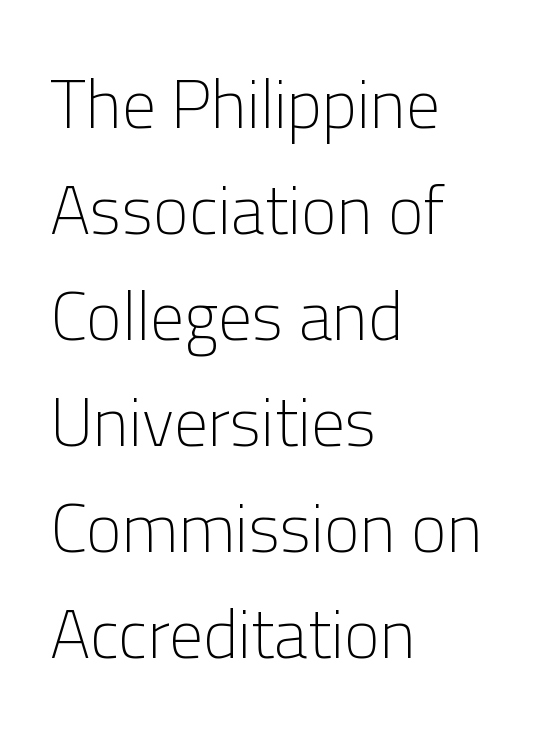
The image shows 68 px light sans-serif type, upright; set left-aligned, normal line spacing (1.56x), normal letter spacing, not underlined; low stroke contrast and a medium x-height.
